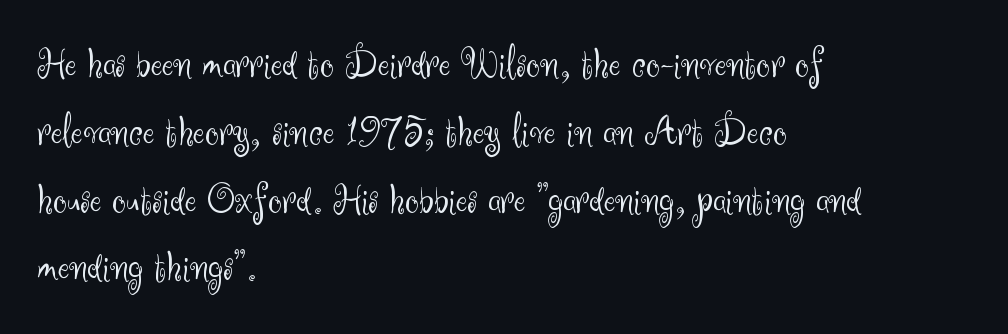
The image shows 44 px light sans-serif type, upright; set left-aligned, normal line spacing (1.54x), normal letter spacing, not underlined; medium stroke contrast and a small x-height.
